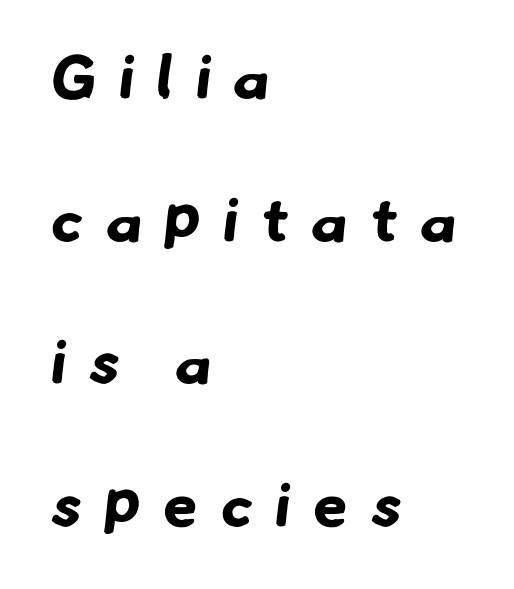
Q: Is the text bold? A: Yes.
Q: Is the typeface a serif or a sans-serif typeface? A: Sans-serif.
Q: Is the text underlined? A: No.
Q: How is the paragraph aligned? A: Left-aligned.
Q: Is the spacing between letters normal or unusually wide? A: Unusually wide.
Q: Is the spacing between lines tight, normal or loose? A: Loose.
Q: Width (condensed, normal, or wide)? A: Normal.
Q: Stroke contrast? A: Low.
Q: x-height? A: Small.
Q: Monospaced? A: No.
